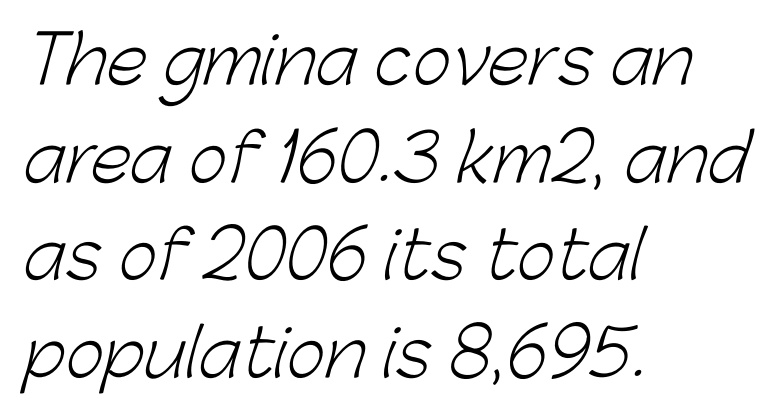
The image shows 66 px light sans-serif type; set left-aligned, normal line spacing (1.48x), normal letter spacing, not underlined; low stroke contrast and a medium x-height.
